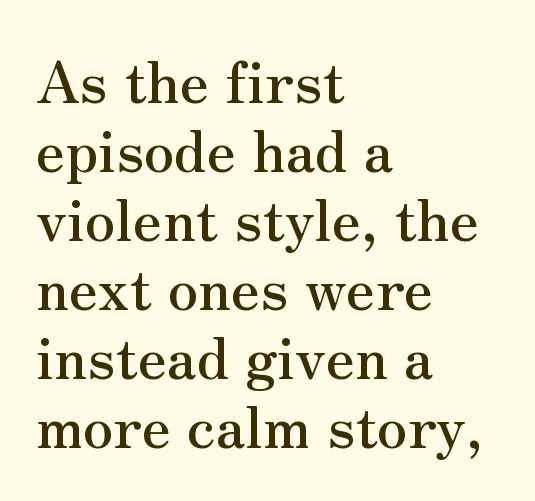
Q: Is the text italic (slanted)? A: No, it is upright.
Q: Is the typeface a serif or a sans-serif typeface? A: Serif.
Q: Is the text underlined? A: No.
Q: How is the paragraph aligned? A: Left-aligned.
Q: Is the spacing between letters normal or unusually wide? A: Normal.
Q: Width (condensed, normal, or wide)? A: Normal.
Q: Stroke contrast? A: Medium.
Q: x-height? A: Small.
Q: Monospaced? A: No.
